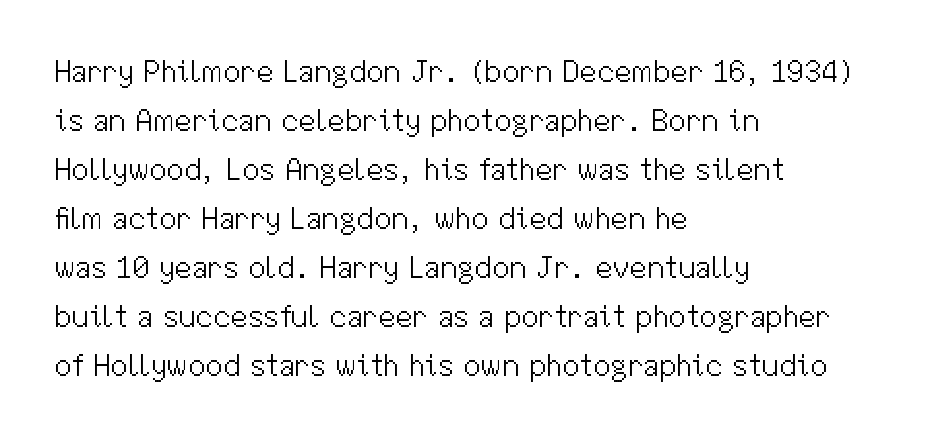
Q: Is the text bold? A: No.
Q: Is the text italic (slanted)? A: No, it is upright.
Q: Is the typeface a serif or a sans-serif typeface? A: Sans-serif.
Q: Is the text underlined? A: No.
Q: How is the paragraph aligned? A: Left-aligned.
Q: Is the spacing between letters normal or unusually wide? A: Normal.
Q: Is the spacing between lines tight, normal or loose? A: Normal.
Q: Width (condensed, normal, or wide)? A: Normal.
Q: Stroke contrast? A: Medium.
Q: x-height? A: Medium.
Q: Monospaced? A: No.
